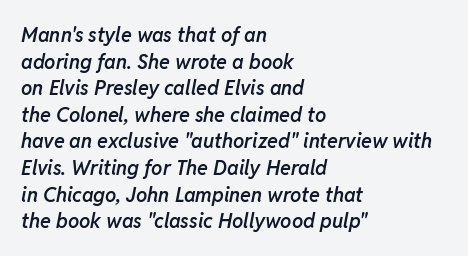
{"italic": "yes", "lean": "right", "slant_degrees": 11, "bold": "semi", "underline": "no", "align": "left", "line_spacing": "normal", "line_spacing_ratio": 1.33, "letter_spacing": "normal", "letter_spacing_em": 0.0, "glyph_px": 20}
